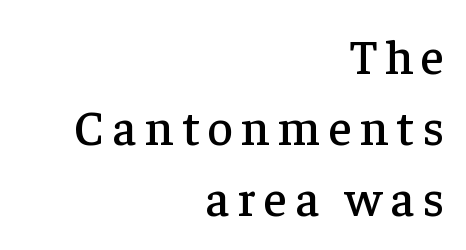
The image shows 49 px serif type, upright; set right-aligned, normal line spacing (1.45x), not underlined; low stroke contrast and a medium x-height.
